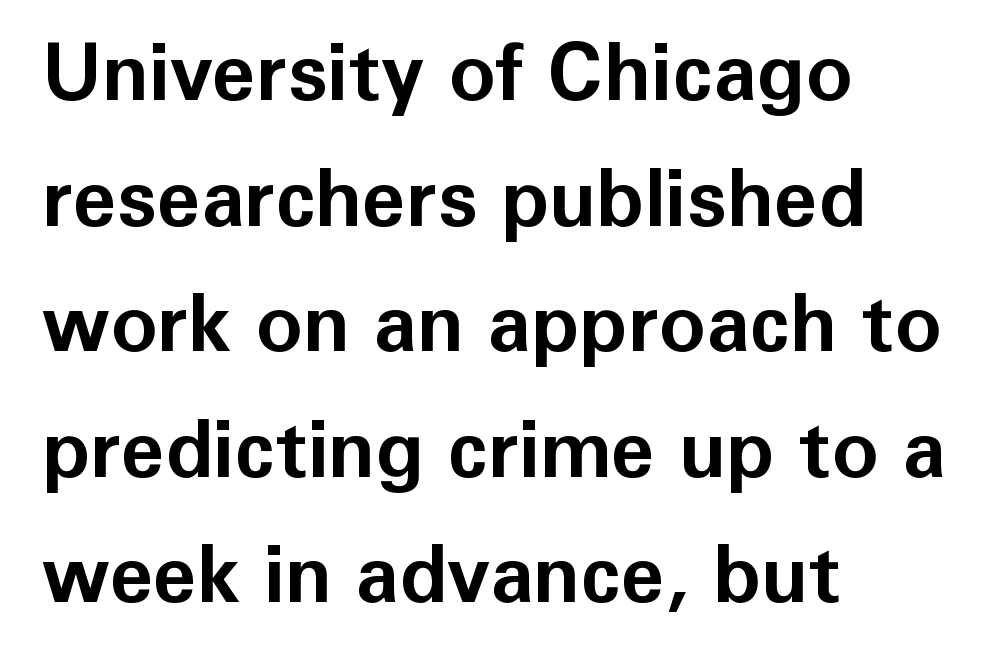
The image shows 79 px bold sans-serif type, upright; set left-aligned, normal line spacing (1.59x), normal letter spacing, not underlined; low stroke contrast and a medium x-height.
